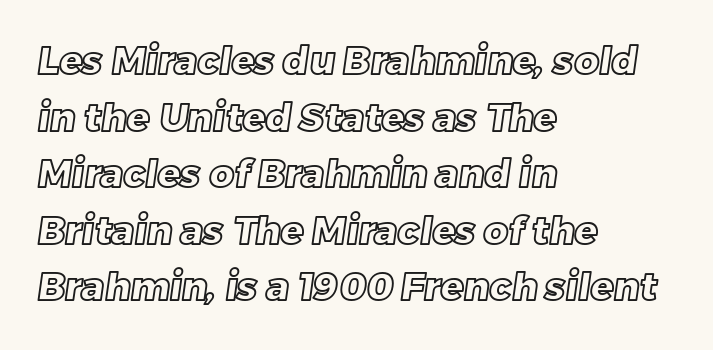
Q: Is the text underlined? A: No.
Q: How is the paragraph aligned? A: Left-aligned.
Q: Is the spacing between letters normal or unusually wide? A: Normal.
Q: Is the spacing between lines tight, normal or loose? A: Normal.
Q: Width (condensed, normal, or wide)? A: Normal.
Q: x-height? A: Large.
Q: Monospaced? A: No.
